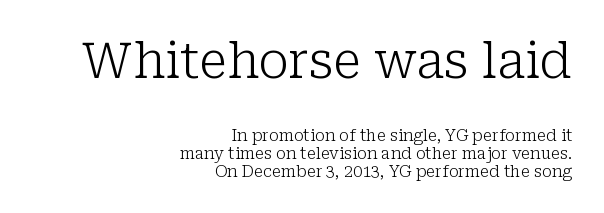
The characters are drawn with everyday or finer stroke widths. Vertical spacing — tight. You could not count columns in this text — the font is proportionally spaced. Stroke terminals: seriffed.
